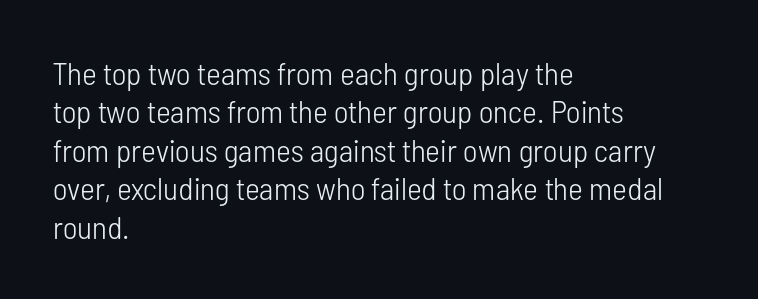
Q: Is the text bold? A: No.
Q: Is the text italic (slanted)? A: No, it is upright.
Q: Is the typeface a serif or a sans-serif typeface? A: Sans-serif.
Q: Is the text underlined? A: No.
Q: How is the paragraph aligned? A: Left-aligned.
Q: Is the spacing between letters normal or unusually wide? A: Normal.
Q: Width (condensed, normal, or wide)? A: Condensed.
Q: Stroke contrast? A: Low.
Q: x-height? A: Medium.
Q: Monospaced? A: No.
